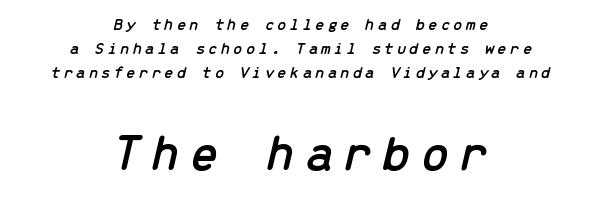
The image shows 52 px text type, italic (leaning right), monospaced; set centered, normal line spacing (1.42x), not underlined; the second (bottom) block is 3.06x larger; low stroke contrast and a medium x-height.
